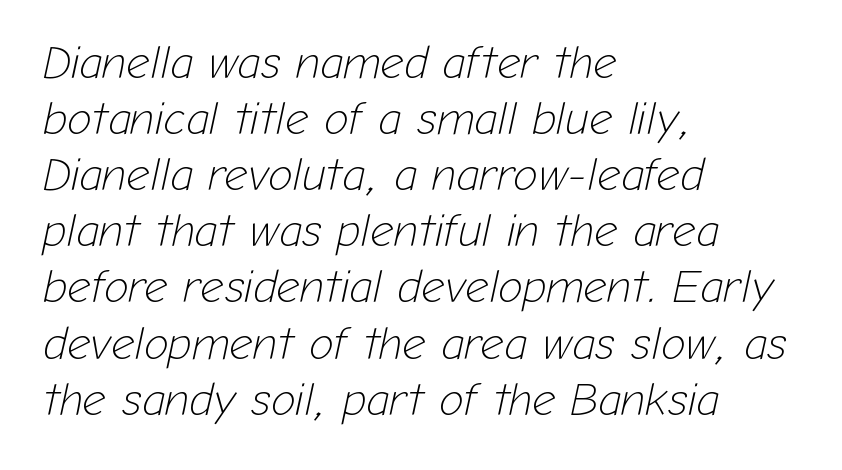
Bare-footed words on every line. Stems and bowls with no extra thickness — not bold. The horizontal fit of the characters is conventional and even. The lines in this sample share a left origin and differ only in where they stop. Style check: oblique. You could not count columns in this text — the font is proportionally spaced.
